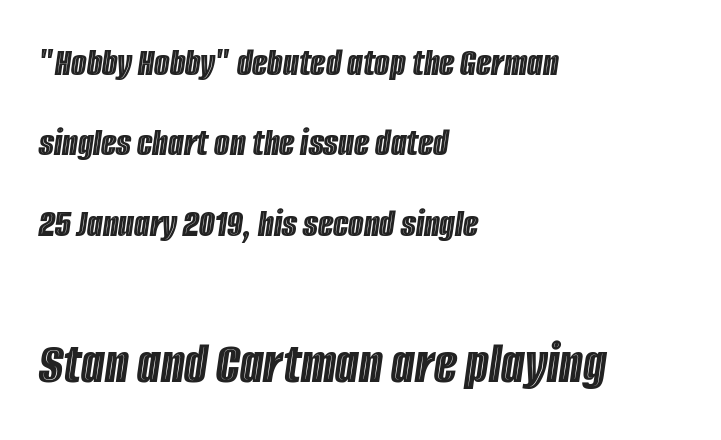
{"italic": "yes", "lean": "right", "slant_degrees": 8, "width": "condensed", "x_height": "large", "monospaced": "no", "underline": "no", "align": "left", "line_spacing": "loose", "line_spacing_ratio": 2.01, "letter_spacing": "normal", "letter_spacing_em": 0.0, "larger_block": "second", "size_ratio": 1.5, "glyph_px": 60}
